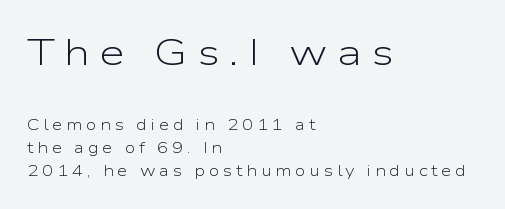
The image shows 37 px light, wide sans-serif type, upright; set left-aligned, normal line spacing (1.54x), unusually wide letter spacing (+0.25 em), not underlined; the first (top) block is 2.47x larger; low stroke contrast and a medium x-height.
